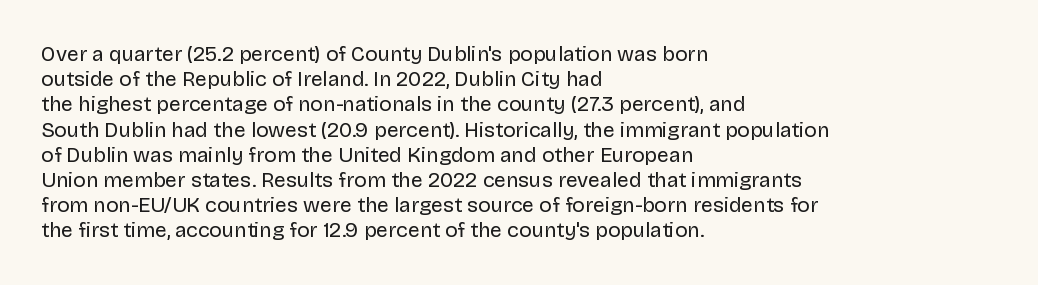
The image shows 21 px text type, upright; set left-aligned, line spacing 1.2x, normal letter spacing, not underlined.
